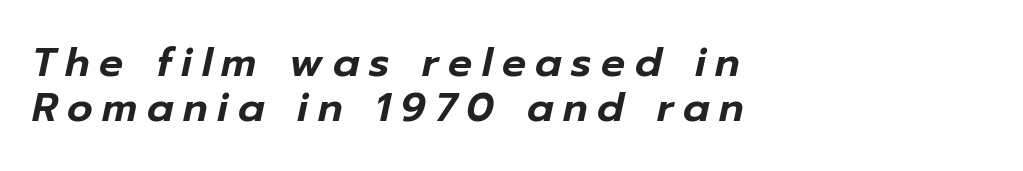
Q: Is the text italic (slanted)? A: Yes, it leans right by about 12 degrees.
Q: Is the text underlined? A: No.
Q: How is the paragraph aligned? A: Left-aligned.
Q: Is the spacing between letters normal or unusually wide? A: Unusually wide.
Q: Is the spacing between lines tight, normal or loose? A: Tight.
Q: Width (condensed, normal, or wide)? A: Normal.
Q: Stroke contrast? A: Low.
Q: x-height? A: Medium.
Q: Monospaced? A: No.
